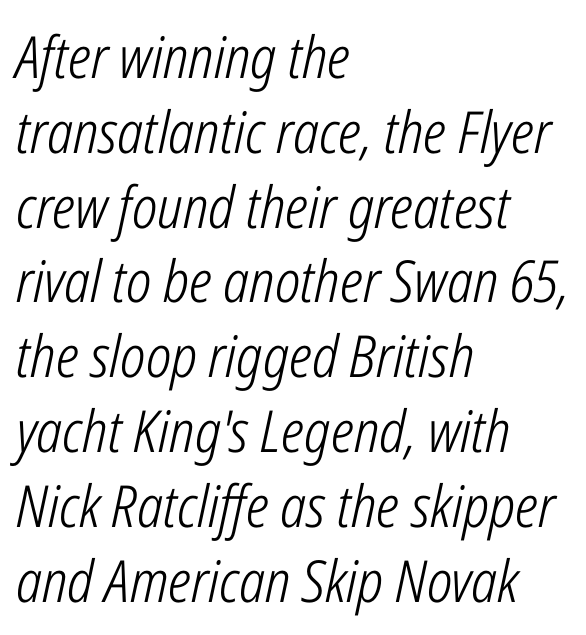
The image shows 58 px light, condensed type, italic (leaning right); set left-aligned, normal line spacing (1.29x), normal letter spacing, not underlined; low stroke contrast and a medium x-height.
